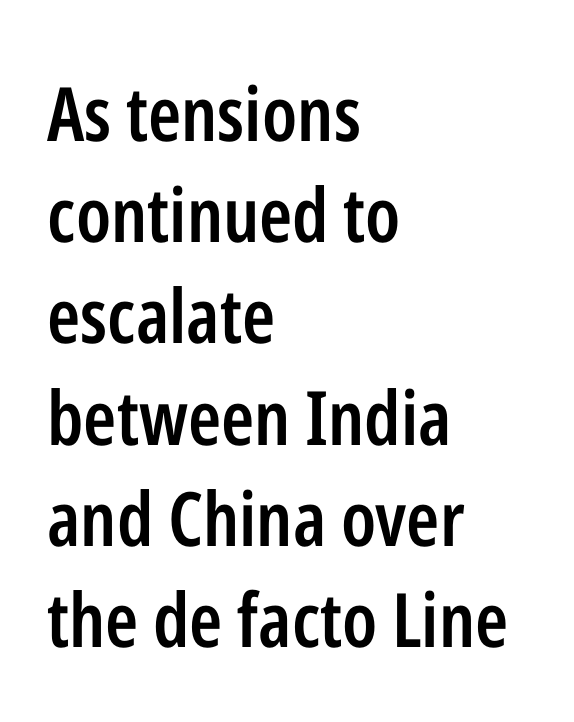
The image shows 75 px semibold, condensed sans-serif type, upright; set left-aligned, normal line spacing (1.35x), normal letter spacing, not underlined; low stroke contrast and a medium x-height.
